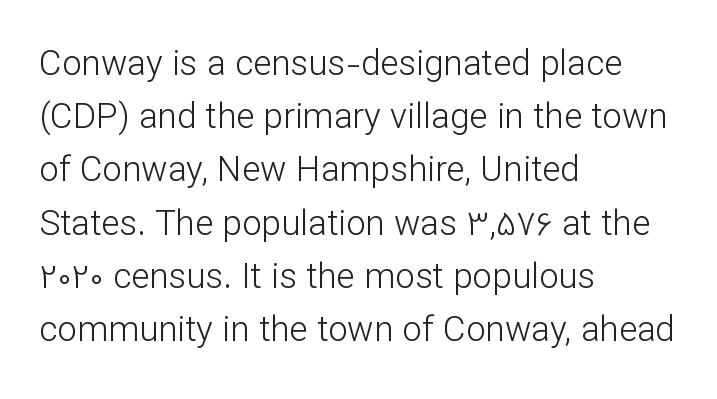
Q: Is the text bold? A: No.
Q: Is the text italic (slanted)? A: No, it is upright.
Q: Is the typeface a serif or a sans-serif typeface? A: Sans-serif.
Q: Is the text underlined? A: No.
Q: How is the paragraph aligned? A: Left-aligned.
Q: Is the spacing between letters normal or unusually wide? A: Normal.
Q: Is the spacing between lines tight, normal or loose? A: Normal.
Q: Width (condensed, normal, or wide)? A: Normal.
Q: Stroke contrast? A: Low.
Q: x-height? A: Medium.
Q: Monospaced? A: No.
